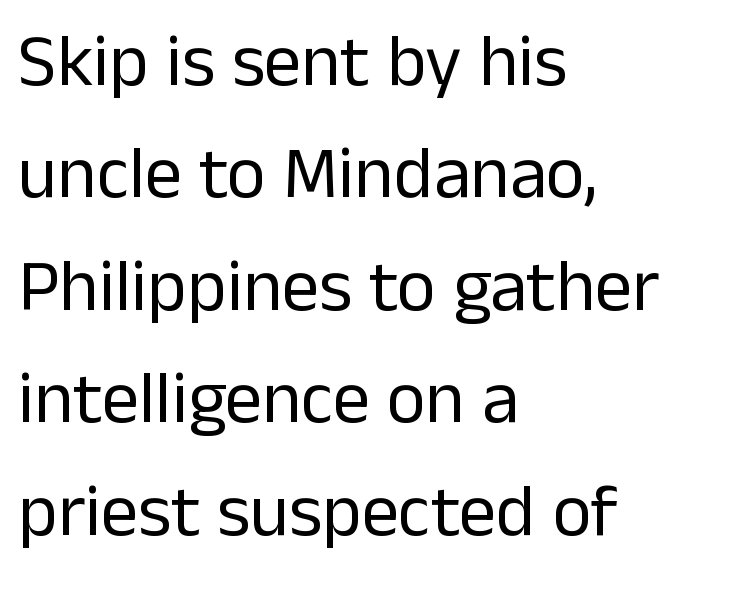
Q: Is the text bold? A: No.
Q: Is the text italic (slanted)? A: No, it is upright.
Q: Is the typeface a serif or a sans-serif typeface? A: Sans-serif.
Q: Is the text underlined? A: No.
Q: How is the paragraph aligned? A: Left-aligned.
Q: Is the spacing between letters normal or unusually wide? A: Normal.
Q: Is the spacing between lines tight, normal or loose? A: Normal.
Q: Width (condensed, normal, or wide)? A: Normal.
Q: Stroke contrast? A: Low.
Q: x-height? A: Medium.
Q: Monospaced? A: No.
